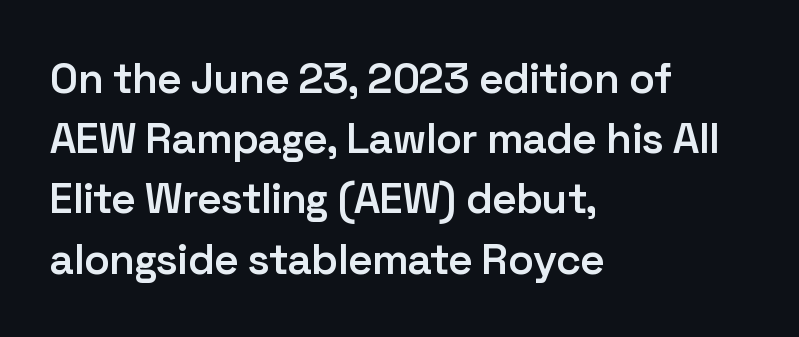
{"serif": "no", "italic": "no", "bold": "semi", "weight": "semibold", "width": "normal", "stroke_contrast": "low", "x_height": "medium", "monospaced": "no", "underline": "no", "align": "left", "line_spacing": "normal", "line_spacing_ratio": 1.4, "letter_spacing": "normal", "letter_spacing_em": 0.0, "glyph_px": 43}
